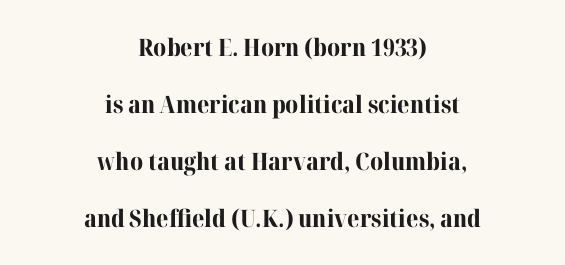
The image shows 24 px bold type, upright; set centered, loose line spacing (2.37x), normal letter spacing, not underlined.
